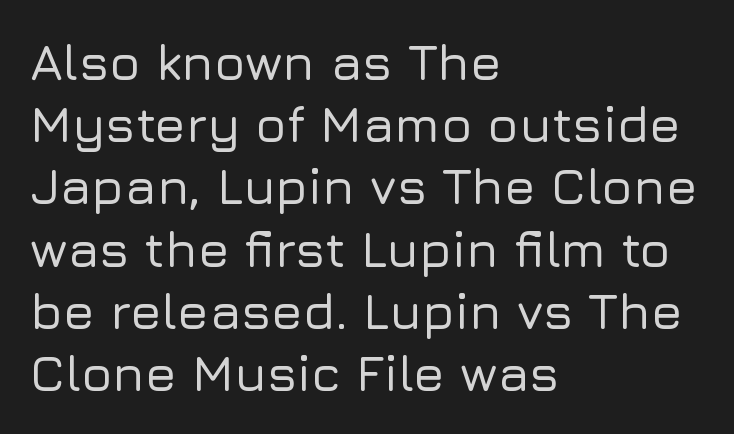
Q: Is the text italic (slanted)? A: No, it is upright.
Q: Is the typeface a serif or a sans-serif typeface? A: Sans-serif.
Q: Is the text underlined? A: No.
Q: How is the paragraph aligned? A: Left-aligned.
Q: Is the spacing between letters normal or unusually wide? A: Normal.
Q: Width (condensed, normal, or wide)? A: Normal.
Q: Stroke contrast? A: Low.
Q: x-height? A: Medium.
Q: Monospaced? A: No.
